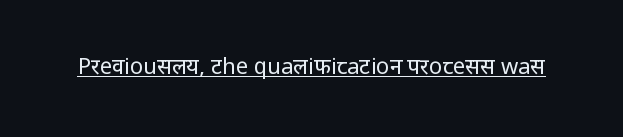
Q: Is the text bold? A: No.
Q: Is the text italic (slanted)? A: No, it is upright.
Q: Is the text underlined? A: Yes.
Q: Is the spacing between letters normal or unusually wide? A: Normal.
